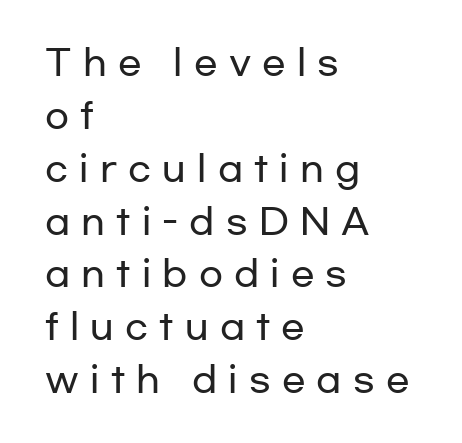
{"serif": "no", "italic": "no", "width": "wide", "stroke_contrast": "low", "x_height": "medium", "monospaced": "no", "underline": "no", "align": "left", "line_spacing": "normal", "line_spacing_ratio": 1.51, "letter_spacing": "wide", "letter_spacing_em": 0.32, "glyph_px": 35}
